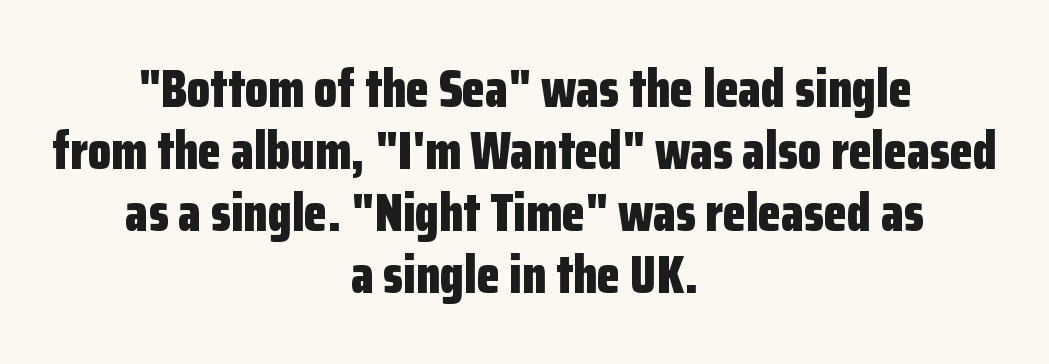
The image shows 53 px bold, condensed sans-serif type, upright; set centered, line spacing 1.17x, normal letter spacing, not underlined; low stroke contrast and a medium x-height.
